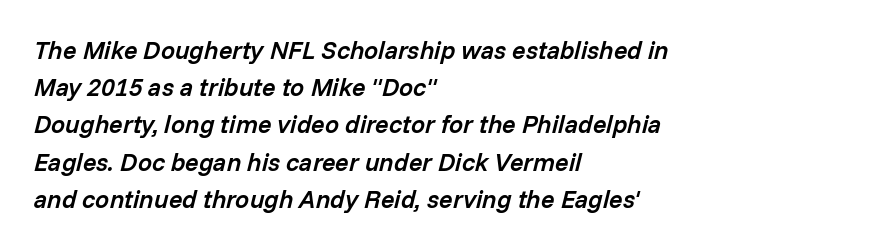
{"italic": "yes", "lean": "right", "slant_degrees": 14, "bold": "semi", "underline": "no", "align": "left", "line_spacing": "normal", "line_spacing_ratio": 1.49, "letter_spacing": "normal", "letter_spacing_em": 0.0, "glyph_px": 25}
